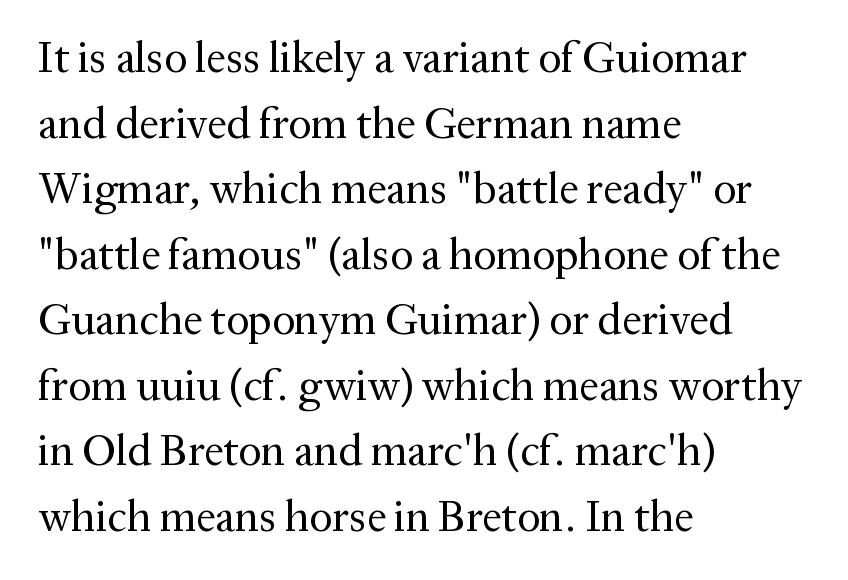
Proportional: the letters do not fall into vertical columns. Evenly set lines give the paragraph a standard silhouette. The foot of each line stays bare and open. The typeface has the unassuming heft of standard copy or less.
